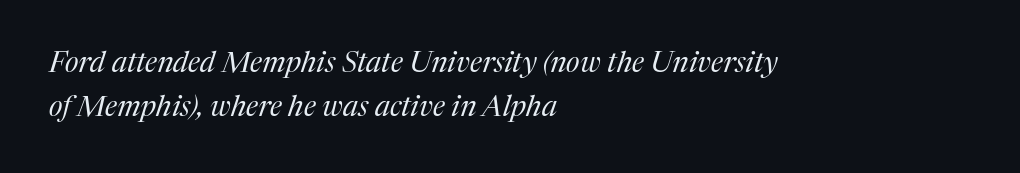
{"serif": "yes", "italic": "yes", "lean": "right", "slant_degrees": 17, "bold": "no", "weight": "regular", "width": "normal", "stroke_contrast": "medium", "x_height": "medium", "monospaced": "no", "underline": "no", "align": "left", "line_spacing": "normal", "line_spacing_ratio": 1.53, "letter_spacing": "normal", "letter_spacing_em": 0.0, "glyph_px": 29}
